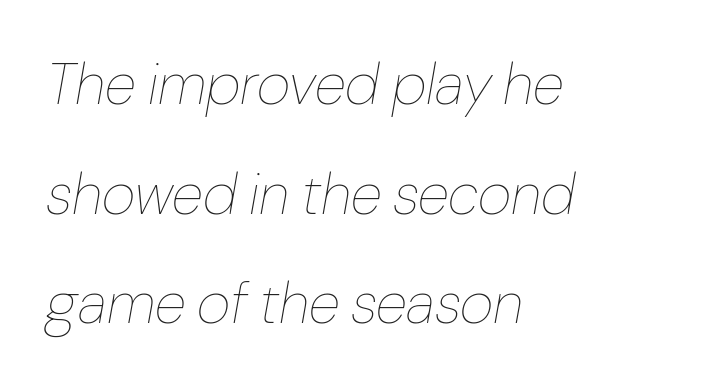
Q: Is the text bold? A: No.
Q: Is the text italic (slanted)? A: Yes, it leans right by about 10 degrees.
Q: Is the text underlined? A: No.
Q: How is the paragraph aligned? A: Left-aligned.
Q: Is the spacing between letters normal or unusually wide? A: Normal.
Q: Width (condensed, normal, or wide)? A: Normal.
Q: Stroke contrast? A: Low.
Q: x-height? A: Medium.
Q: Monospaced? A: No.
